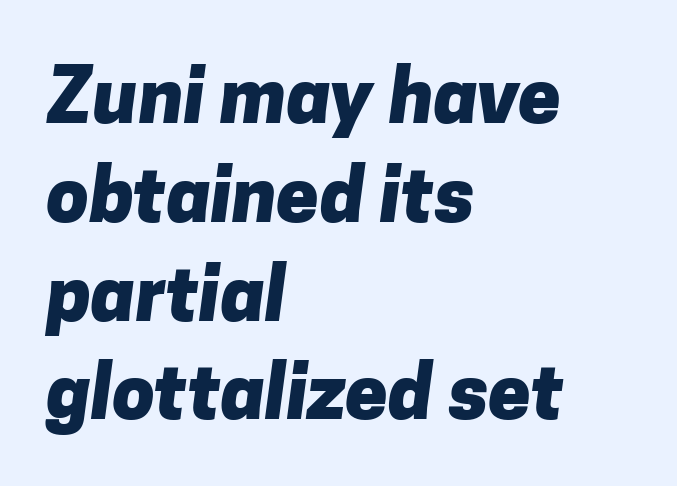
The image shows 76 px heavy sans-serif type; set left-aligned, normal line spacing (1.3x), normal letter spacing, not underlined; low stroke contrast and a medium x-height.
